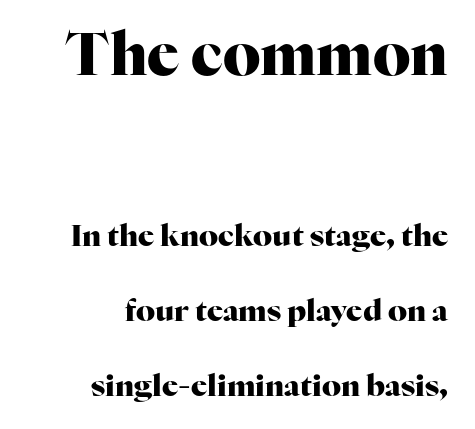
The image shows 59 px heavy serif type, upright; set right-aligned, loose line spacing (2.5x), normal letter spacing, not underlined; the first (top) block is 1.97x larger; high stroke contrast and a medium x-height.
